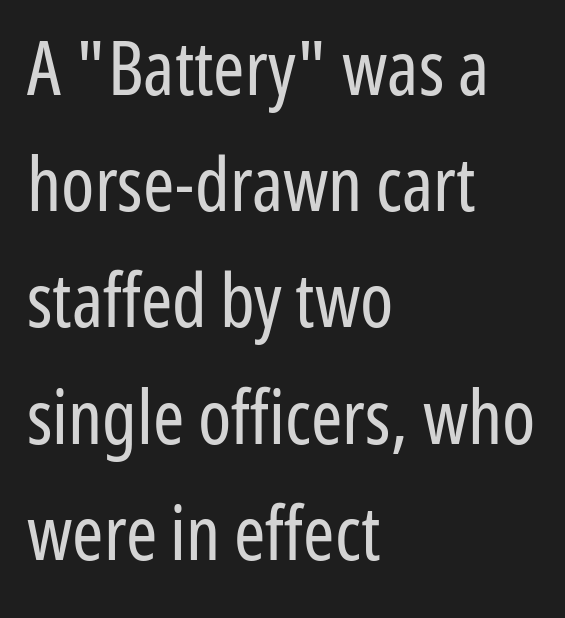
{"serif": "no", "italic": "no", "bold": "no", "weight": "regular", "width": "condensed", "stroke_contrast": "low", "x_height": "medium", "monospaced": "no", "underline": "no", "align": "left", "line_spacing": "normal", "line_spacing_ratio": 1.55, "letter_spacing": "normal", "letter_spacing_em": 0.0, "glyph_px": 75}
